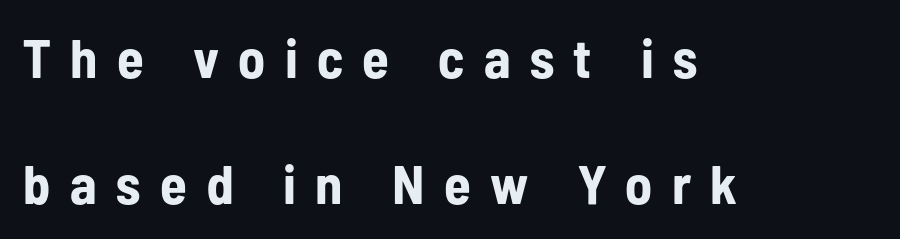
Q: Is the text bold? A: Yes.
Q: Is the text italic (slanted)? A: No, it is upright.
Q: Is the typeface a serif or a sans-serif typeface? A: Sans-serif.
Q: Is the text underlined? A: No.
Q: How is the paragraph aligned? A: Left-aligned.
Q: Is the spacing between letters normal or unusually wide? A: Unusually wide.
Q: Is the spacing between lines tight, normal or loose? A: Loose.
Q: Width (condensed, normal, or wide)? A: Condensed.
Q: Stroke contrast? A: Low.
Q: x-height? A: Medium.
Q: Monospaced? A: No.
